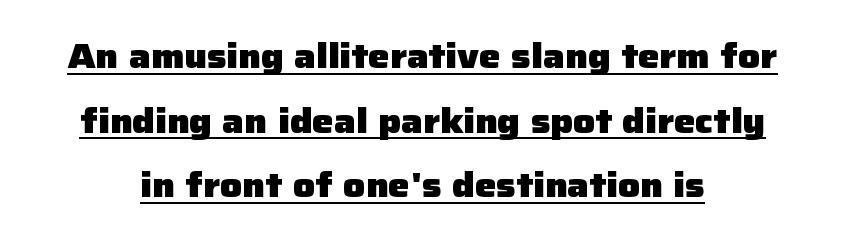
{"serif": "no", "italic": "no", "bold": "yes", "weight": "heavy", "width": "normal", "stroke_contrast": "low", "x_height": "medium", "monospaced": "no", "underline": "yes", "align": "center", "line_spacing": "loose", "line_spacing_ratio": 1.9, "letter_spacing": "normal", "letter_spacing_em": 0.0, "glyph_px": 34}
